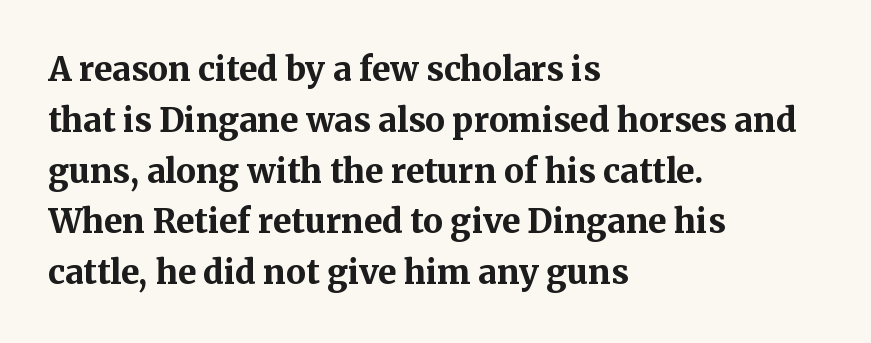
Does extra space separate the letters? No, they use regular spacing. The glyphs are unaccompanied by any horizontal stroke below them. Baseline-to-baseline distance is the conventional proportion of letter height. All the whitespace from short lines collects on the right.
